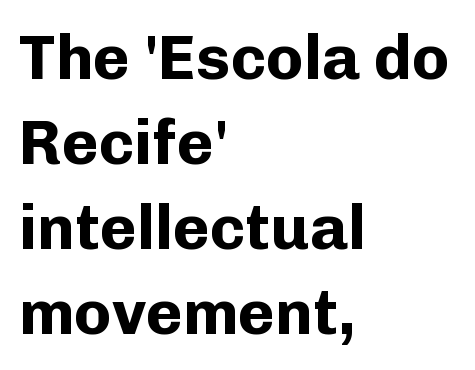
The lettering stays uniformly vertical, giving the passage a roman look. The zone under the glyphs is completely vacant. Is this a fixed-width face? No — the glyphs have proportional, varying widths. To sum up the face: it is a sans, with no serifs. Each new line begins a customary step beneath the previous one. Strong, thick strokes mark this as bold type.
